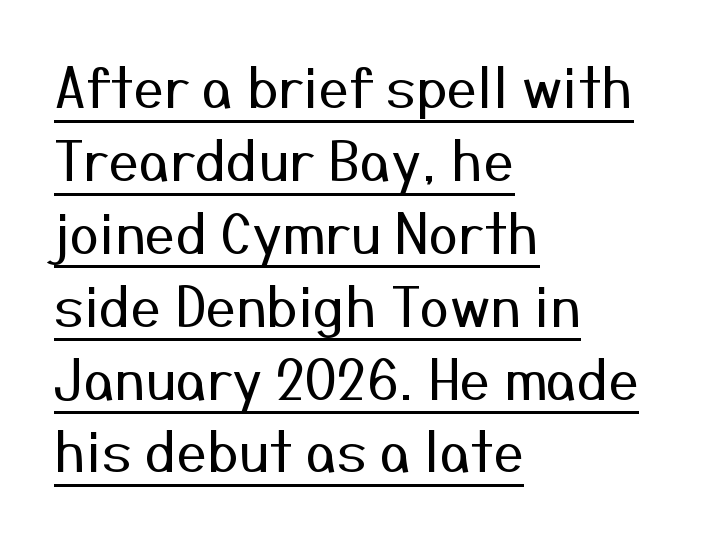
Q: Is the text bold? A: No.
Q: Is the text italic (slanted)? A: No, it is upright.
Q: Is the typeface a serif or a sans-serif typeface? A: Sans-serif.
Q: Is the text underlined? A: Yes.
Q: How is the paragraph aligned? A: Left-aligned.
Q: Is the spacing between letters normal or unusually wide? A: Normal.
Q: Is the spacing between lines tight, normal or loose? A: Normal.
Q: Width (condensed, normal, or wide)? A: Normal.
Q: Stroke contrast? A: Medium.
Q: x-height? A: Medium.
Q: Monospaced? A: No.
